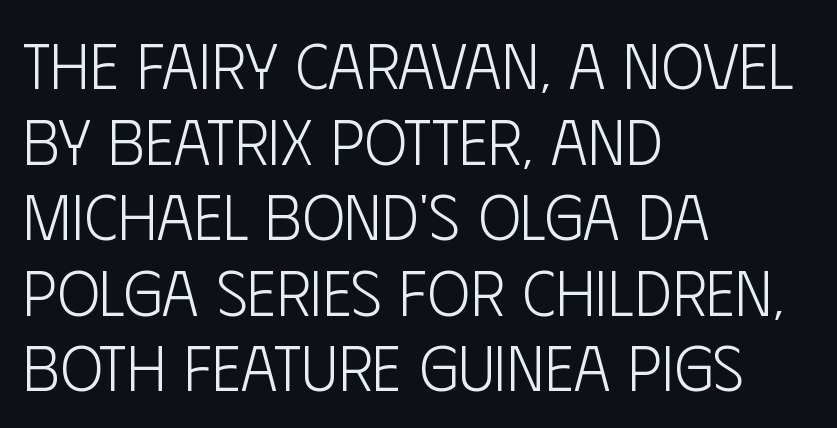
The image shows 64 px light, condensed sans-serif type, upright; set left-aligned, line spacing 1.18x, normal letter spacing, not underlined; low stroke contrast and a large x-height.
